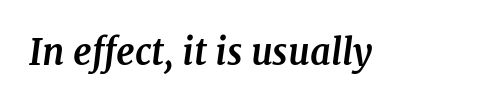
{"serif": "yes", "italic": "yes", "lean": "right", "slant_degrees": 7, "bold": "yes", "weight": "bold", "width": "normal", "stroke_contrast": "medium", "x_height": "medium", "monospaced": "no", "underline": "no", "letter_spacing": "normal", "letter_spacing_em": 0.0, "glyph_px": 36}
